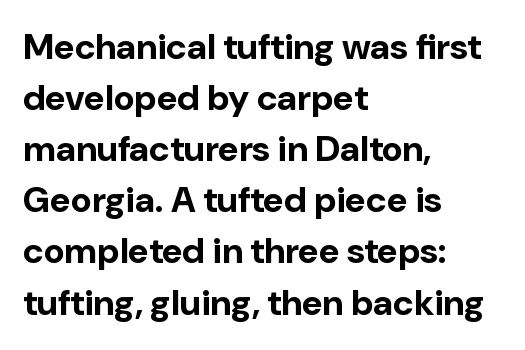
Q: Is the text bold? A: Yes.
Q: Is the text italic (slanted)? A: No, it is upright.
Q: Is the typeface a serif or a sans-serif typeface? A: Sans-serif.
Q: Is the text underlined? A: No.
Q: How is the paragraph aligned? A: Left-aligned.
Q: Is the spacing between letters normal or unusually wide? A: Normal.
Q: Is the spacing between lines tight, normal or loose? A: Normal.
Q: Width (condensed, normal, or wide)? A: Normal.
Q: Stroke contrast? A: Low.
Q: x-height? A: Medium.
Q: Monospaced? A: No.
